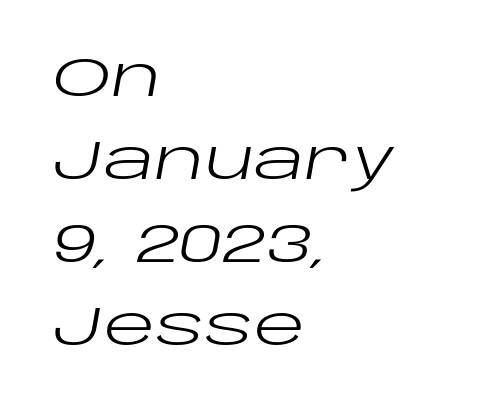
Q: Is the text bold? A: No.
Q: Is the text italic (slanted)? A: Yes, it leans right by about 10 degrees.
Q: Is the text underlined? A: No.
Q: How is the paragraph aligned? A: Left-aligned.
Q: Is the spacing between letters normal or unusually wide? A: Normal.
Q: Is the spacing between lines tight, normal or loose? A: Normal.
Q: Width (condensed, normal, or wide)? A: Wide.
Q: Stroke contrast? A: Low.
Q: x-height? A: Large.
Q: Monospaced? A: No.
